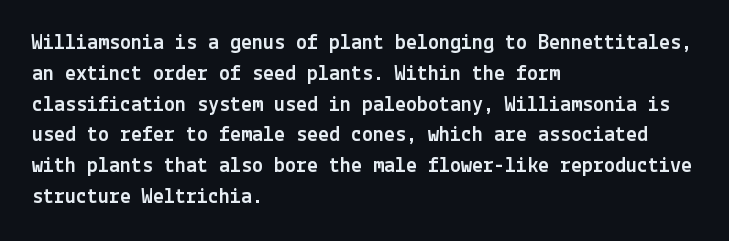
{"italic": "no", "underline": "no", "align": "left", "line_spacing": "normal", "line_spacing_ratio": 1.4, "letter_spacing": "normal", "letter_spacing_em": 0.0, "glyph_px": 22}
